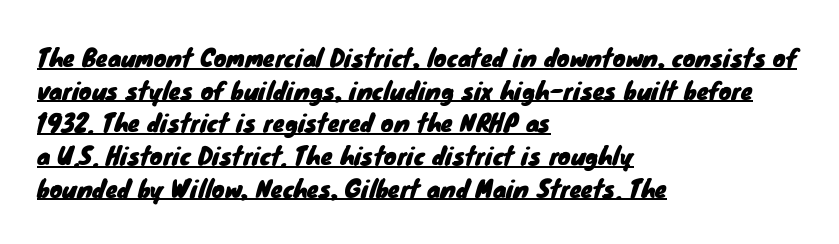
The image shows 24 px text type; set left-aligned, normal line spacing (1.36x), normal letter spacing, underlined.
